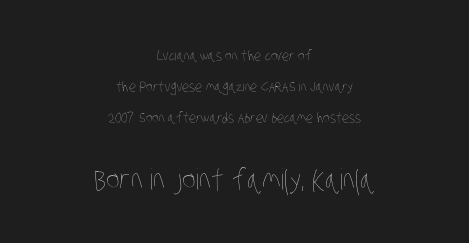
The image shows 29 px thin, condensed type; set centered, loose line spacing (2.23x), normal letter spacing, not underlined; the second (bottom) block is 2.07x larger; low stroke contrast and a large x-height.
